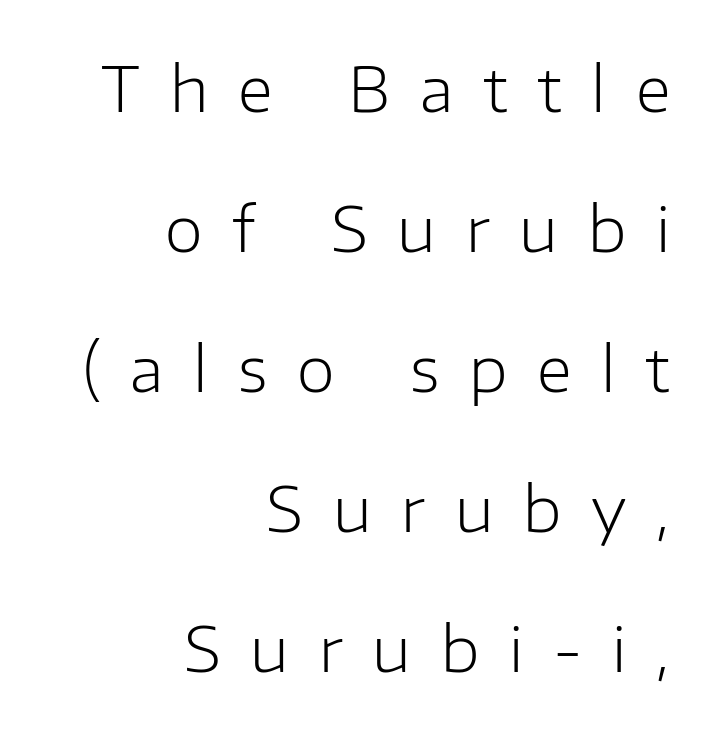
Q: Is the text bold? A: No.
Q: Is the text italic (slanted)? A: No, it is upright.
Q: Is the typeface a serif or a sans-serif typeface? A: Sans-serif.
Q: Is the text underlined? A: No.
Q: How is the paragraph aligned? A: Right-aligned.
Q: Is the spacing between letters normal or unusually wide? A: Unusually wide.
Q: Is the spacing between lines tight, normal or loose? A: Loose.
Q: Width (condensed, normal, or wide)? A: Normal.
Q: Stroke contrast? A: Low.
Q: x-height? A: Medium.
Q: Monospaced? A: No.
